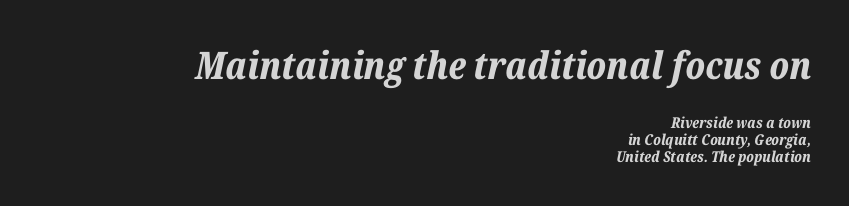
The initial chunk of copy outweighs the following chunk in type size. The rendering uses a small line-height, squeezing the rows. The face used here is proportionally spaced, like ordinary book or web type. The zone under the glyphs is completely vacant.
